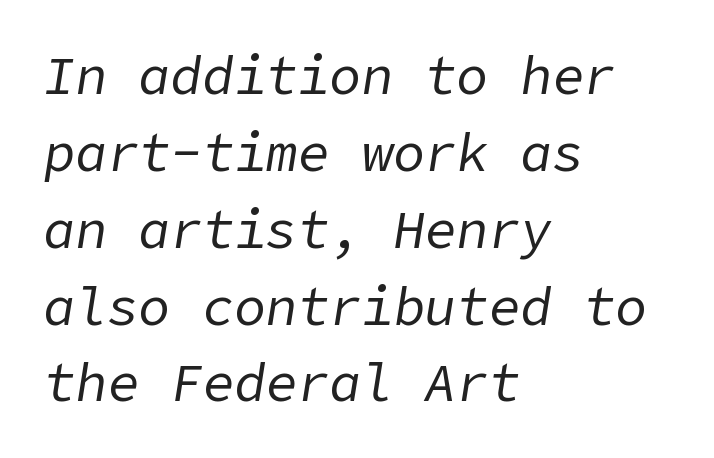
The image shows 53 px regular-weight type, italic (leaning right); set left-aligned, normal line spacing (1.45x), normal letter spacing, not underlined; low stroke contrast and a medium x-height.
